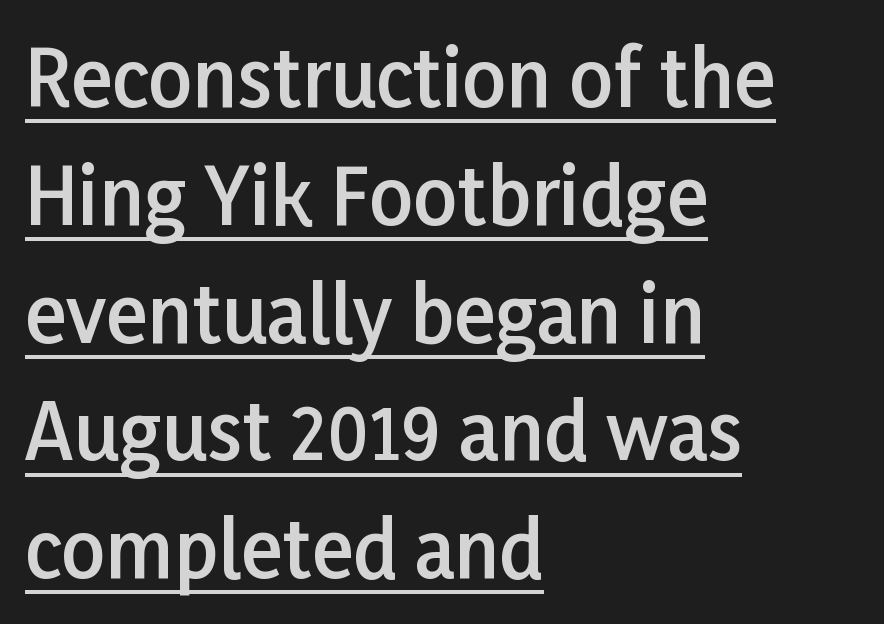
The image shows 77 px semibold sans-serif type, upright; set left-aligned, normal line spacing (1.53x), normal letter spacing, underlined; low stroke contrast and a medium x-height.
